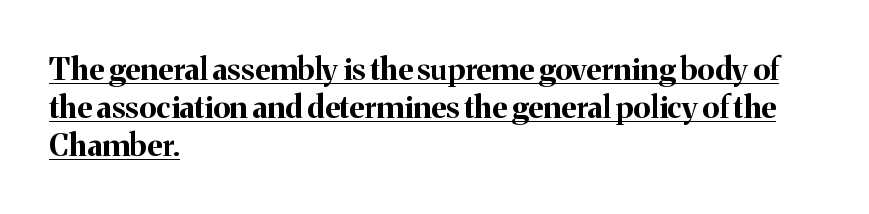
The image shows 31 px bold serif type, upright; set left-aligned, line spacing 1.22x, normal letter spacing, underlined; medium stroke contrast and a medium x-height.
